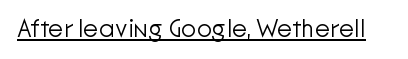
Q: Is the text bold? A: No.
Q: Is the text italic (slanted)? A: No, it is upright.
Q: Is the text underlined? A: Yes.
Q: Is the spacing between letters normal or unusually wide? A: Normal.
